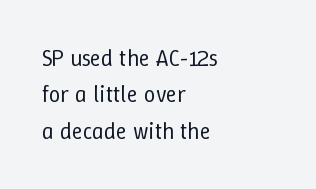
Q: Is the text bold? A: No.
Q: Is the text italic (slanted)? A: No, it is upright.
Q: Is the text underlined? A: No.
Q: How is the paragraph aligned? A: Left-aligned.
Q: Is the spacing between letters normal or unusually wide? A: Normal.
Q: Is the spacing between lines tight, normal or loose? A: Normal.
